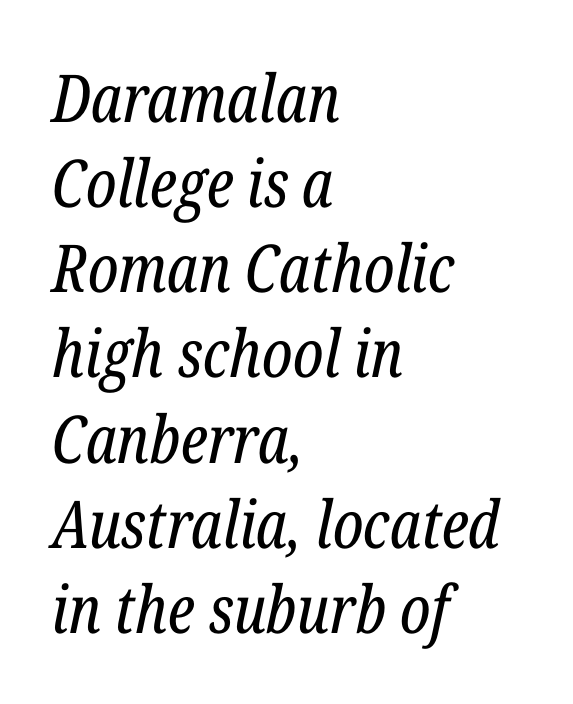
Q: Is the text bold? A: No.
Q: Is the text italic (slanted)? A: Yes, it leans right by about 12 degrees.
Q: Is the typeface a serif or a sans-serif typeface? A: Serif.
Q: Is the text underlined? A: No.
Q: How is the paragraph aligned? A: Left-aligned.
Q: Is the spacing between letters normal or unusually wide? A: Normal.
Q: Is the spacing between lines tight, normal or loose? A: Normal.
Q: Width (condensed, normal, or wide)? A: Condensed.
Q: Stroke contrast? A: Low.
Q: x-height? A: Medium.
Q: Monospaced? A: No.
